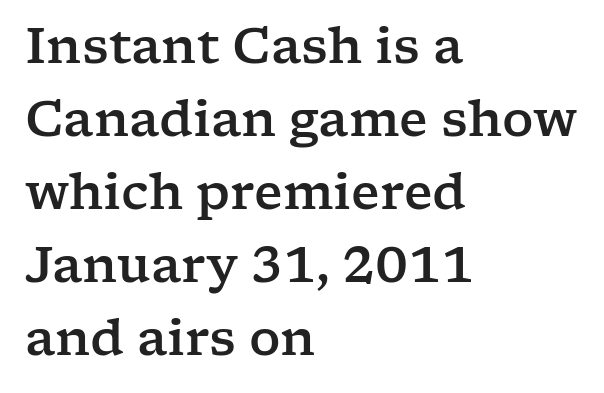
Students, note that the glyphs here touch the page at normal intervals. Casual observation: everything's shoved over to the left. Unlike a clean sans, this face finishes its strokes with serifs. Lines of text with bare space underneath. Interline gaps are of average width in this sample. Ascenders rise straight up at ninety degrees.
